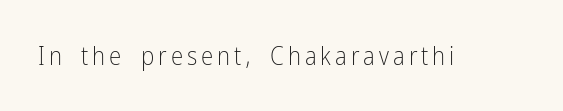
The image shows 25 px text type, upright; set not underlined.
